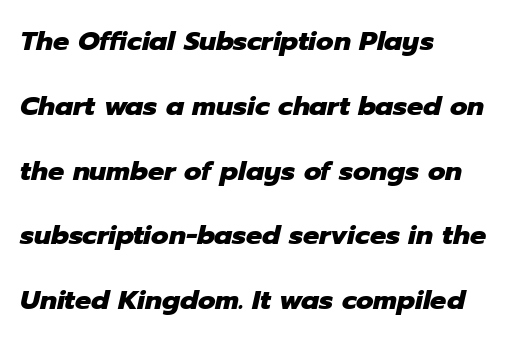
{"italic": "yes", "lean": "right", "slant_degrees": 12, "bold": "yes", "underline": "no", "align": "left", "line_spacing": "loose", "line_spacing_ratio": 2.4, "letter_spacing": "normal", "letter_spacing_em": 0.0, "glyph_px": 27}
